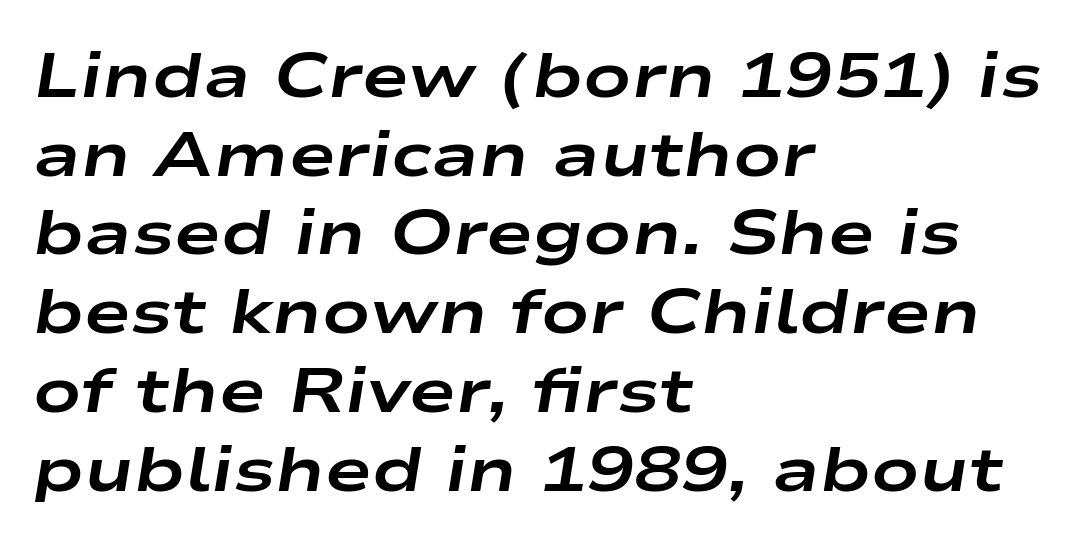
{"italic": "yes", "lean": "right", "slant_degrees": 9, "bold": "yes", "weight": "bold", "width": "wide", "stroke_contrast": "low", "x_height": "medium", "monospaced": "no", "underline": "no", "align": "left", "line_spacing": "normal", "line_spacing_ratio": 1.25, "letter_spacing": "normal", "letter_spacing_em": 0.0, "glyph_px": 63}
